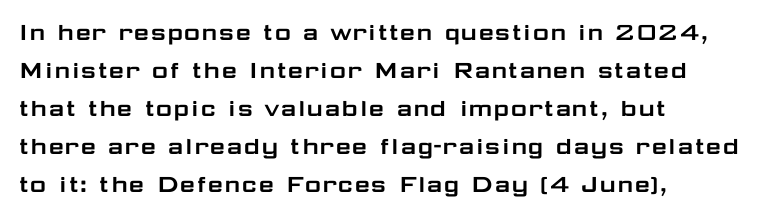
Only glyphs here, with clear space below each row. Does the leading feel generous? No, just average. Quick note: not italic, upright. Serif or sans? Sans — the stroke terminals are bare.
